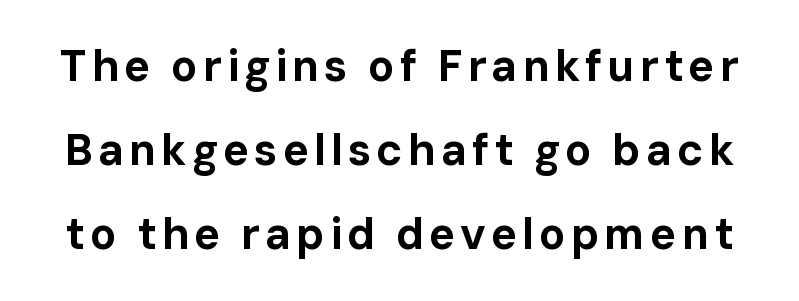
Q: Is the text bold? A: Yes.
Q: Is the text italic (slanted)? A: No, it is upright.
Q: Is the typeface a serif or a sans-serif typeface? A: Sans-serif.
Q: Is the text underlined? A: No.
Q: Is the spacing between lines tight, normal or loose? A: Loose.
Q: Width (condensed, normal, or wide)? A: Normal.
Q: Stroke contrast? A: Low.
Q: x-height? A: Medium.
Q: Monospaced? A: No.
